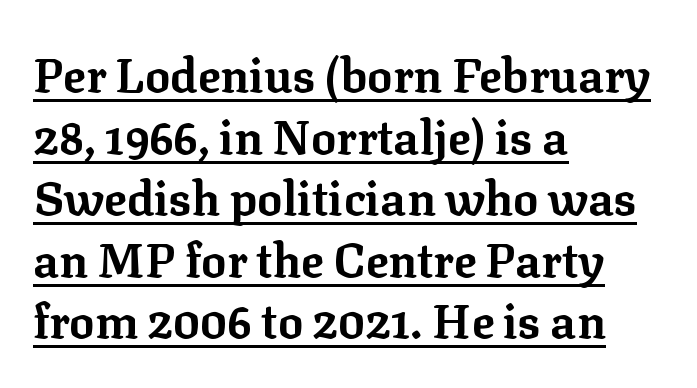
The face used here is rendered with its standard letterfit. What kind of face is this? One with serifs. Honestly, the underline is the first thing you notice here. You could not count columns in this text — the font is proportionally spaced. Compared with an ordinary text face, these strokes are far heavier — a full bold. The passage shown stacks its lines at a standard gap.
